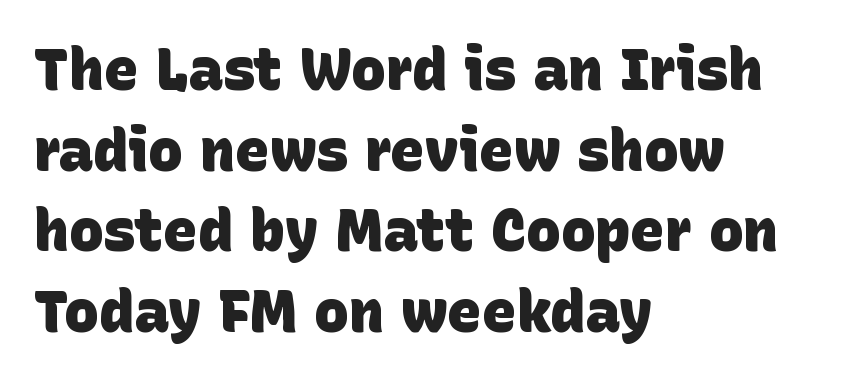
In terms of leading, this rendering sits right in the middle. The letters advance in unequal steps, a hallmark of proportional type. The rendering keeps characters at their native spacing. The foot of each line stays bare and open.
